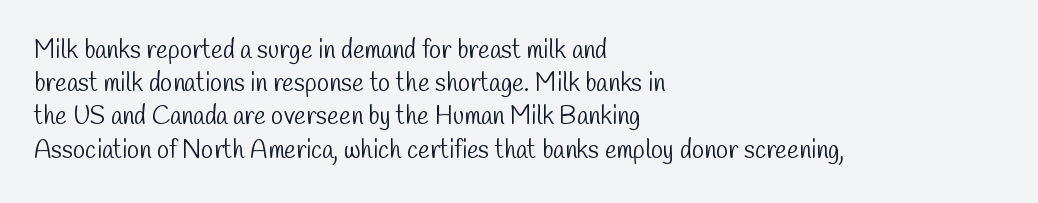
{"bold": "no", "underline": "no", "align": "left", "line_spacing": "normal", "line_spacing_ratio": 1.33, "letter_spacing": "normal", "letter_spacing_em": 0.0, "glyph_px": 25}
